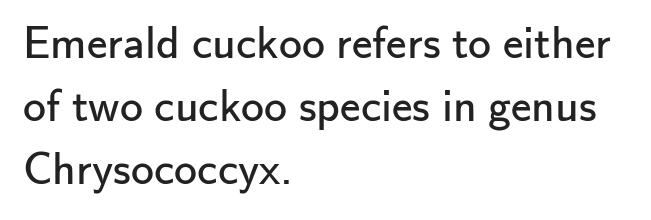
Q: Is the text bold? A: No.
Q: Is the text italic (slanted)? A: No, it is upright.
Q: Is the typeface a serif or a sans-serif typeface? A: Sans-serif.
Q: Is the text underlined? A: No.
Q: How is the paragraph aligned? A: Left-aligned.
Q: Is the spacing between letters normal or unusually wide? A: Normal.
Q: Is the spacing between lines tight, normal or loose? A: Normal.
Q: Width (condensed, normal, or wide)? A: Normal.
Q: Stroke contrast? A: Low.
Q: x-height? A: Small.
Q: Monospaced? A: No.
